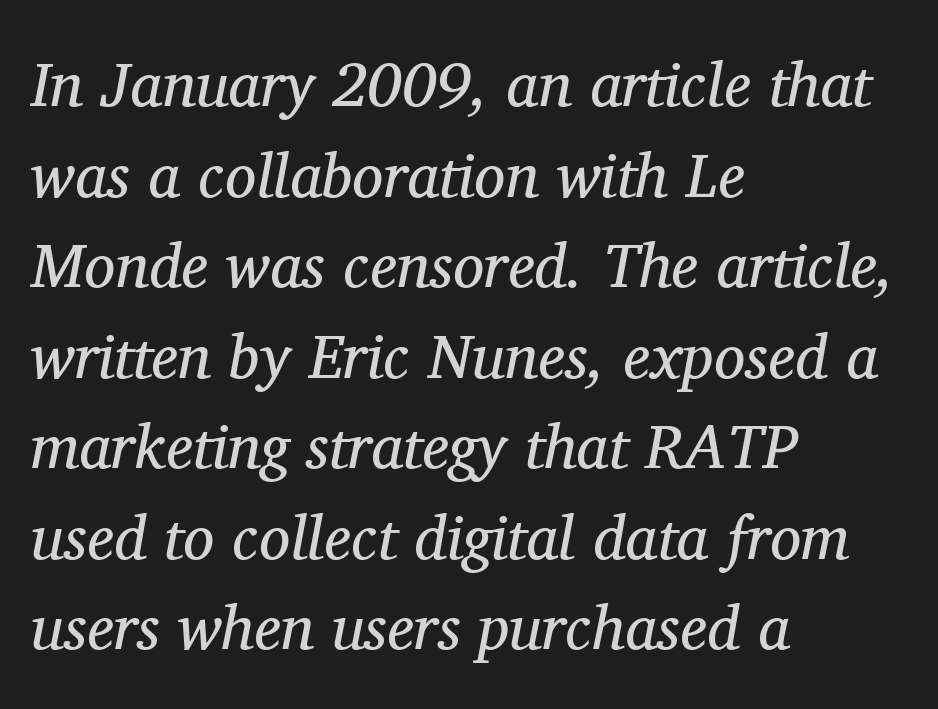
{"serif": "yes", "italic": "yes", "lean": "right", "slant_degrees": 11, "bold": "no", "weight": "regular", "width": "normal", "stroke_contrast": "medium", "x_height": "medium", "monospaced": "no", "underline": "no", "align": "left", "line_spacing": "normal", "line_spacing_ratio": 1.46, "letter_spacing": "normal", "letter_spacing_em": 0.0, "glyph_px": 62}
